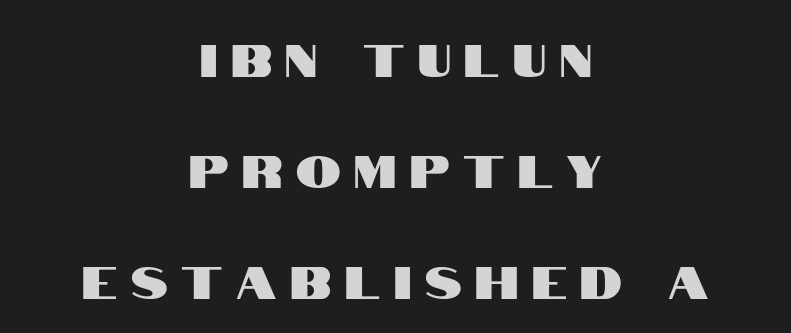
The image shows 45 px condensed sans-serif type, upright; set centered, loose line spacing (2.47x), unusually wide letter spacing (+0.3 em), not underlined; high stroke contrast and a large x-height.
